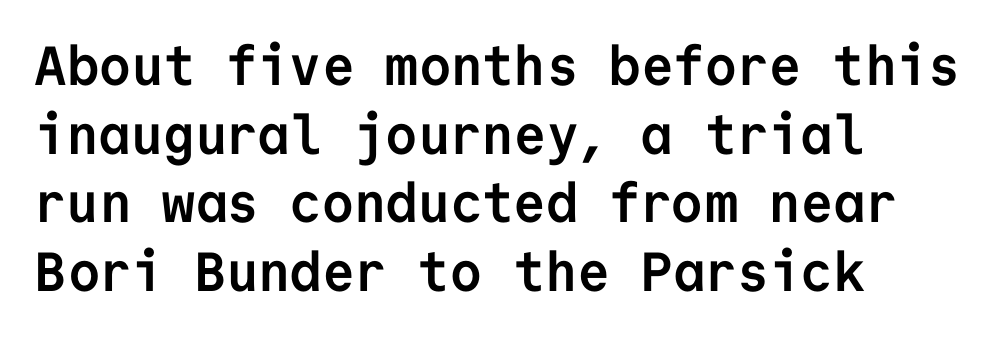
The specimen omits any rule beneath the text block's lines. Monospaced: the letters line up in strict vertical columns. Style check: upright. The designer went with a sans here, leaving each stem footless. These lines are set flush left with a ragged right edge.
